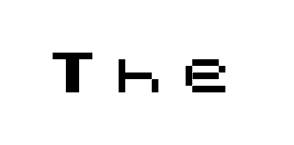
Upright lettering throughout. Letters rest on an invisible, unmarked baseline. The type family on display is of the sans-serif kind. Words appear elongated and porous because spacing is wide.
